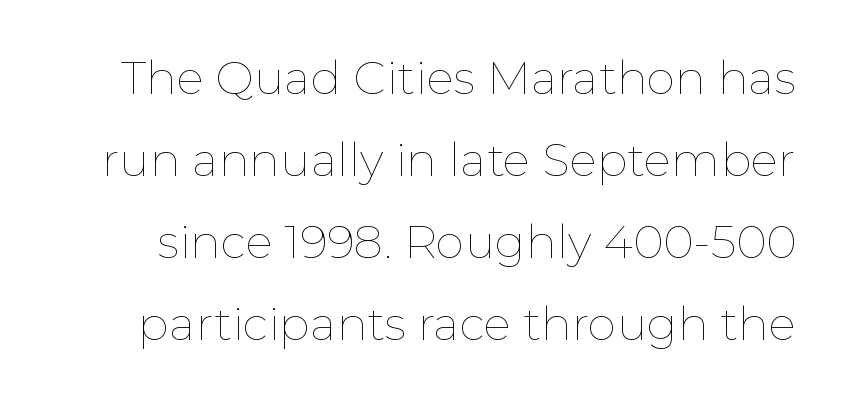
The image shows 46 px thin type, upright; set line spacing 1.78x, normal letter spacing, not underlined; low stroke contrast and a medium x-height.
